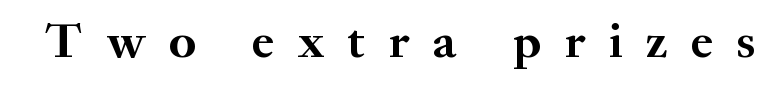
Typographically, this falls in the serif category. Designer's note — italics off, roman on. Set as a true bold cut, around the 700 mark. Honestly, there is no underline to notice here at all. Do the characters align in a grid? No, the font is proportional. Tracking value appears strongly positive — letters spread wide.
